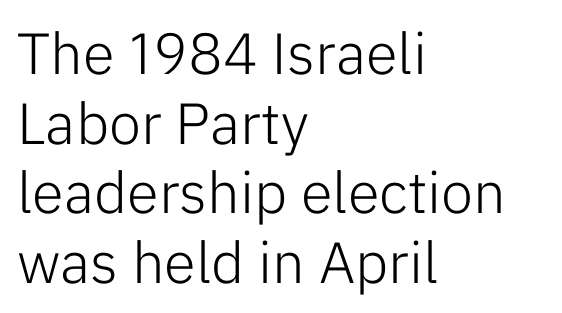
{"serif": "no", "italic": "no", "bold": "no", "weight": "light", "width": "normal", "stroke_contrast": "low", "x_height": "medium", "monospaced": "no", "underline": "no", "align": "left", "line_spacing_ratio": 1.2, "letter_spacing": "normal", "letter_spacing_em": 0.0, "glyph_px": 58}
